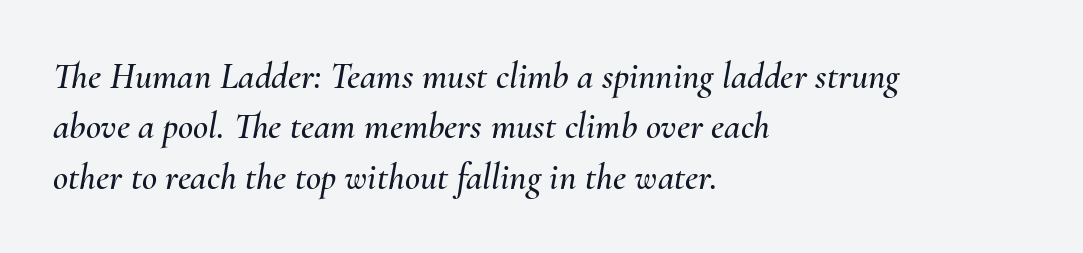
The image shows 37 px text type, italic (leaning right); set left-aligned, normal line spacing (1.36x), normal letter spacing, not underlined; medium stroke contrast and a small x-height.
